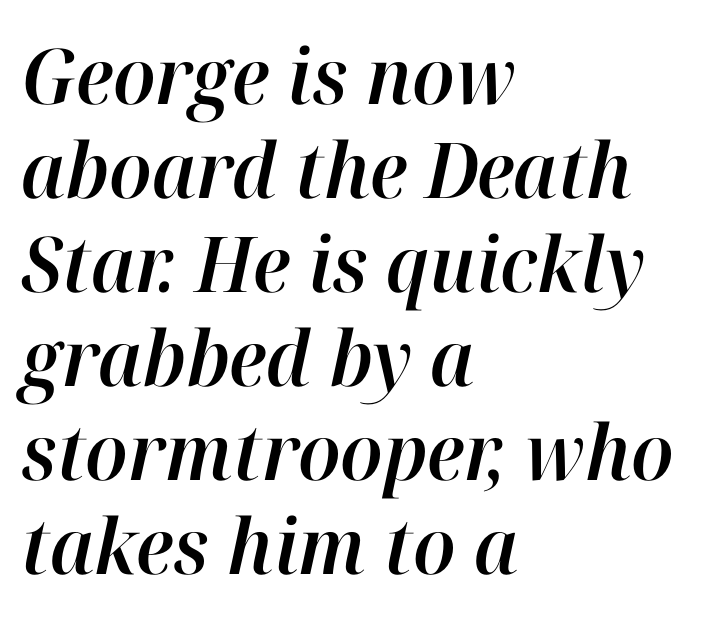
The image shows 77 px text type, italic (leaning right); set left-aligned, line spacing 1.22x, normal letter spacing, not underlined; high stroke contrast and a medium x-height.
